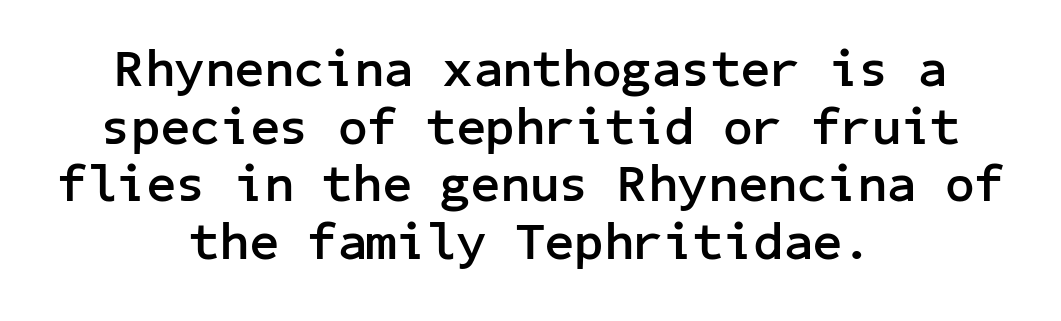
Q: Is the text bold? A: Yes.
Q: Is the text italic (slanted)? A: No, it is upright.
Q: Is the typeface a serif or a sans-serif typeface? A: Sans-serif.
Q: Is the text underlined? A: No.
Q: How is the paragraph aligned? A: Centered.
Q: Is the spacing between letters normal or unusually wide? A: Normal.
Q: Is the spacing between lines tight, normal or loose? A: Tight.
Q: Width (condensed, normal, or wide)? A: Normal.
Q: Stroke contrast? A: Low.
Q: x-height? A: Medium.
